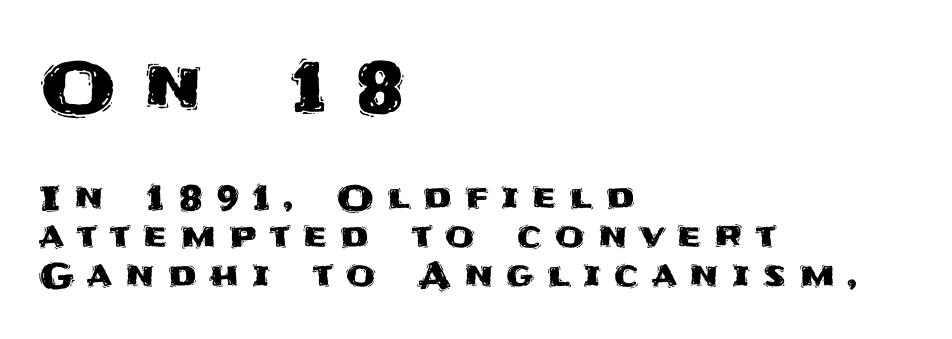
{"serif": "no", "italic": "no", "width": "normal", "stroke_contrast": "medium", "x_height": "large", "monospaced": "no", "underline": "no", "align": "left", "line_spacing": "tight", "line_spacing_ratio": 1.15, "letter_spacing": "wide", "letter_spacing_em": 0.38, "larger_block": "first", "size_ratio": 2.03, "glyph_px": 69}
